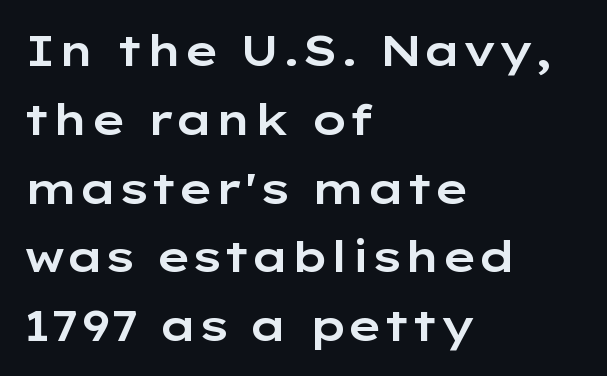
The image shows 43 px wide sans-serif type, upright; set left-aligned, normal line spacing (1.6x), normal letter spacing, not underlined; low stroke contrast and a medium x-height.
